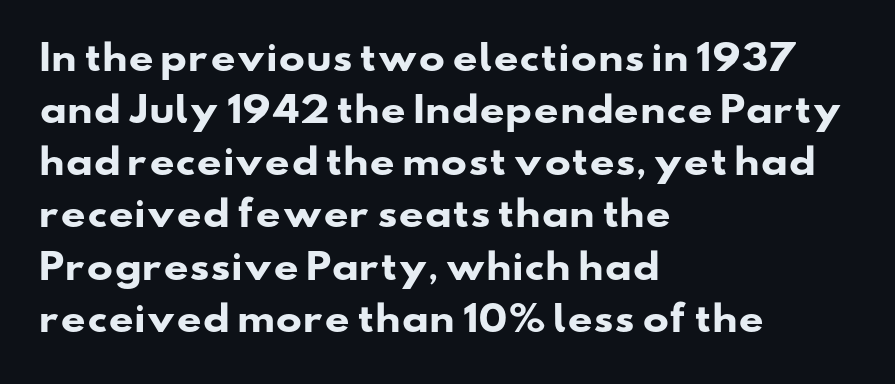
{"serif": "no", "bold": "yes", "weight": "heavy", "width": "wide", "stroke_contrast": "low", "x_height": "small", "monospaced": "no", "underline": "no", "align": "left", "line_spacing": "normal", "line_spacing_ratio": 1.49, "letter_spacing": "normal", "letter_spacing_em": 0.0, "glyph_px": 35}
